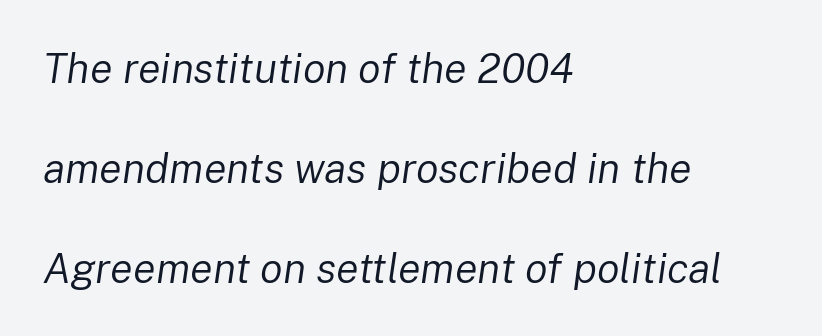
The image shows 42 px regular-weight type, italic (leaning right); set left-aligned, loose line spacing (2.38x), normal letter spacing, not underlined; low stroke contrast and a medium x-height.
